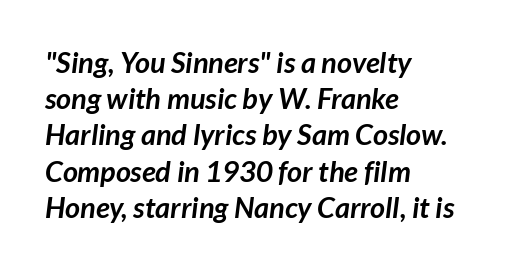
Q: Is the text bold? A: Yes.
Q: Is the typeface a serif or a sans-serif typeface? A: Sans-serif.
Q: Is the text underlined? A: No.
Q: How is the paragraph aligned? A: Left-aligned.
Q: Is the spacing between letters normal or unusually wide? A: Normal.
Q: Is the spacing between lines tight, normal or loose? A: Normal.
Q: Width (condensed, normal, or wide)? A: Normal.
Q: Stroke contrast? A: Low.
Q: x-height? A: Medium.
Q: Monospaced? A: No.
